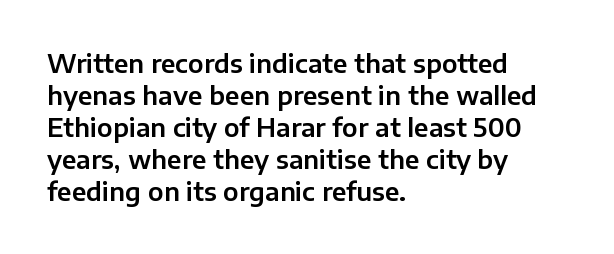
Summary of vertical rhythm: regular, with standard interline spacing. The string is rendered with underlining switched off. This rendering uses left alignment, leaving the right contour irregular. The lettering stays uniformly vertical, giving the passage a roman look. The horizontal fit of the characters is conventional and even.
